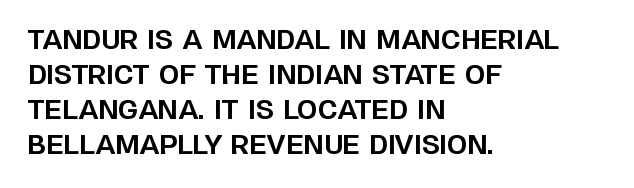
{"italic": "no", "bold": "yes", "underline": "no", "align": "left", "line_spacing": "normal", "line_spacing_ratio": 1.34, "letter_spacing": "normal", "letter_spacing_em": 0.0, "glyph_px": 26}
